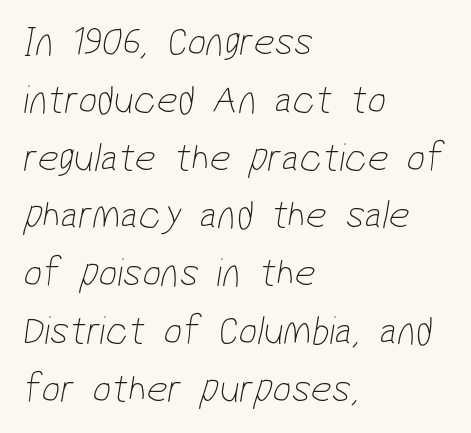
Honestly, the letter spacing is just normal — you wouldn't notice it. Type style note: lacks serifs. Is the stroke heavy? The answer is a plain regular-or-lighter. This sample has the flowing, uneven cadence of proportional lettering. Is there much room between lines? A standard amount, neither cramped nor airy.
